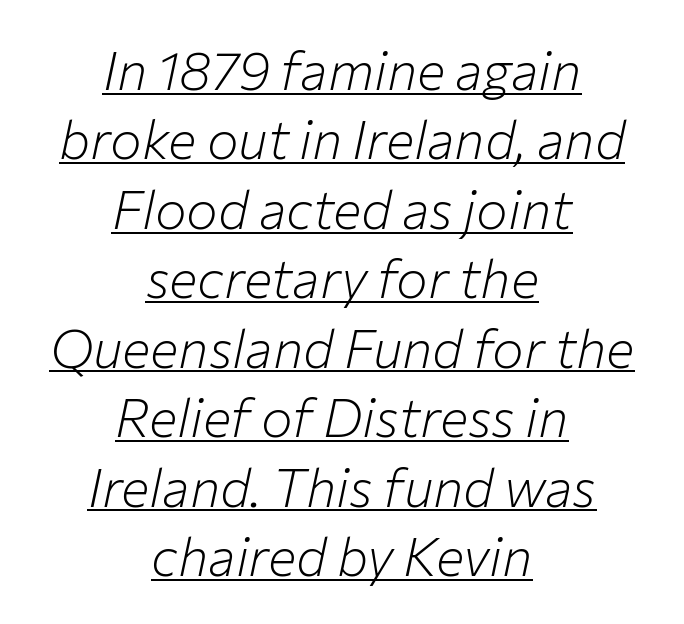
The image shows 53 px light type, italic (leaning right); set centered, normal line spacing (1.31x), normal letter spacing, underlined; low stroke contrast and a medium x-height.
